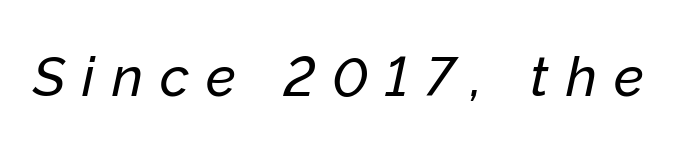
You could not count columns in this text — the font is proportionally spaced. Nobody drew a line under any word here. Characters follow at a spacing far wider than the type designer built in. Does the lettering tilt? It does — this is italic.
